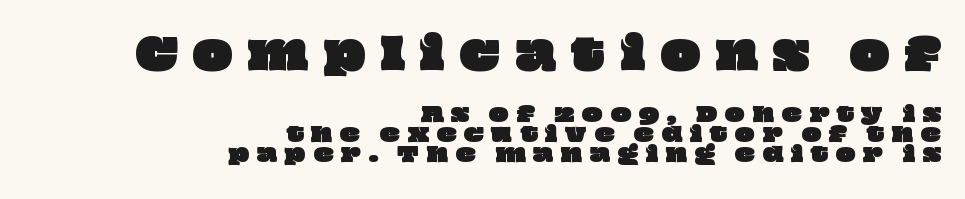
{"width": "wide", "stroke_contrast": "low", "x_height": "large", "monospaced": "no", "underline": "no", "align": "right", "line_spacing": "tight", "line_spacing_ratio": 0.96, "letter_spacing": "wide", "letter_spacing_em": 0.36, "larger_block": "first", "size_ratio": 2.0, "glyph_px": 42}
